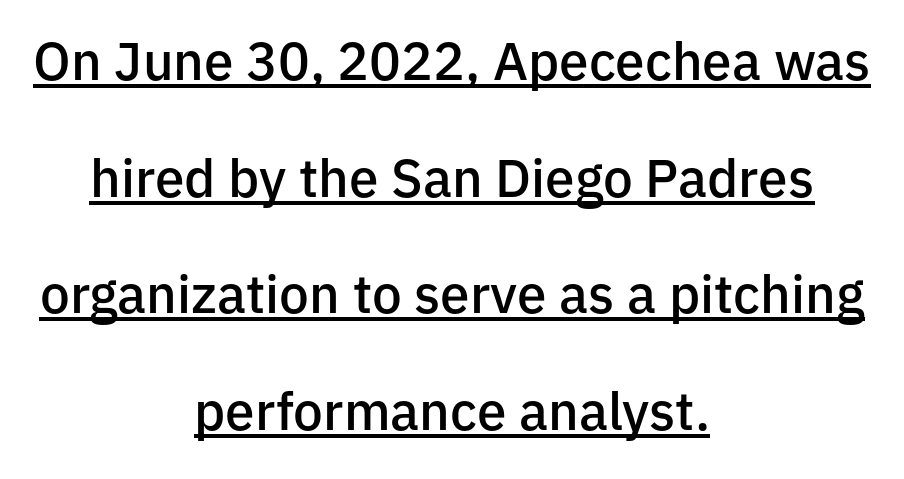
The image shows 53 px semibold sans-serif type, upright; set centered, loose line spacing (2.2x), normal letter spacing, underlined; low stroke contrast and a medium x-height.
